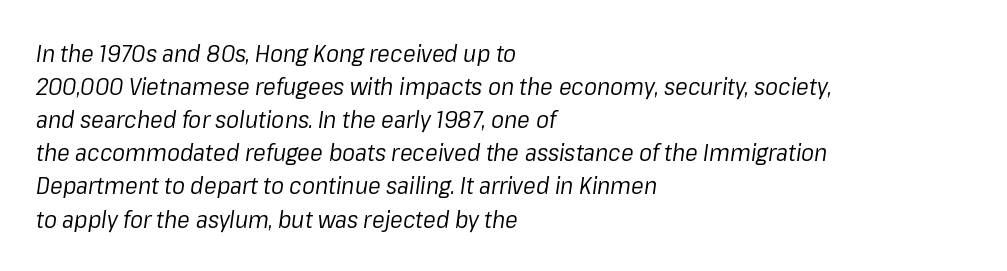
The image shows 24 px text type, italic (leaning right); set left-aligned, normal line spacing (1.38x), normal letter spacing, not underlined.
